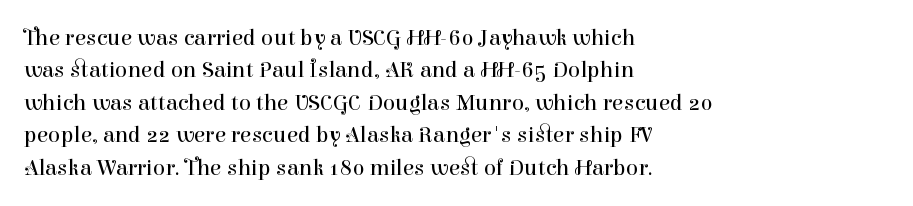
{"italic": "no", "bold": "no", "underline": "no", "align": "left", "line_spacing": "normal", "line_spacing_ratio": 1.41, "letter_spacing": "normal", "letter_spacing_em": 0.0, "glyph_px": 23}
